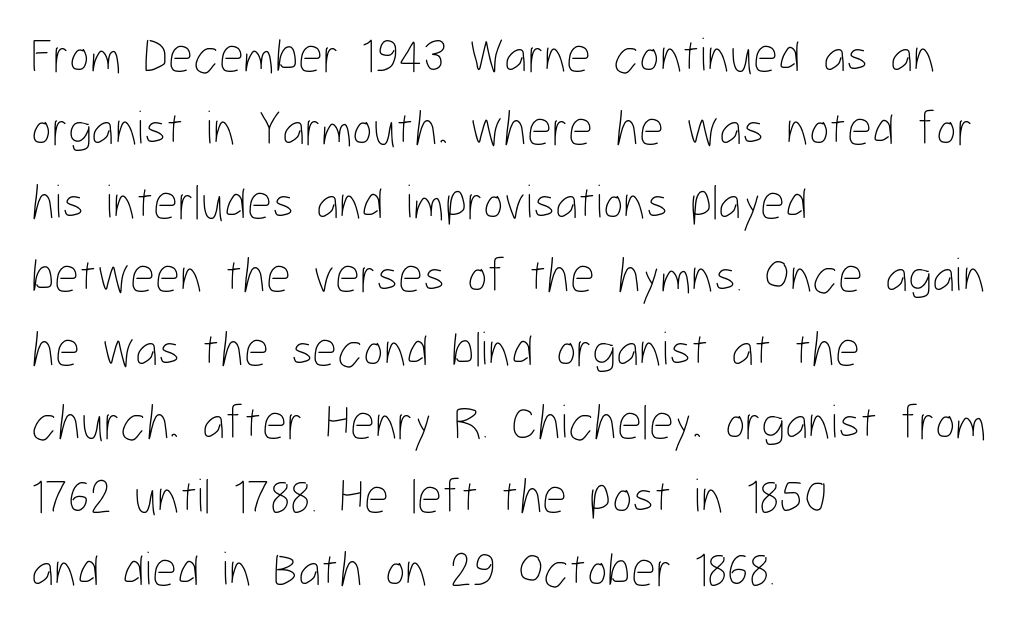
Q: Is the text bold? A: No.
Q: Is the text italic (slanted)? A: No, it is upright.
Q: Is the text underlined? A: No.
Q: How is the paragraph aligned? A: Left-aligned.
Q: Is the spacing between letters normal or unusually wide? A: Normal.
Q: Is the spacing between lines tight, normal or loose? A: Normal.
Q: Width (condensed, normal, or wide)? A: Condensed.
Q: Stroke contrast? A: Low.
Q: x-height? A: Medium.
Q: Monospaced? A: No.
